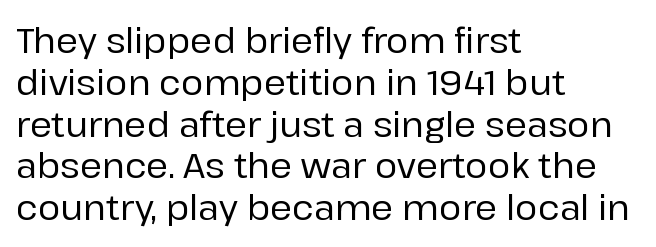
Q: Is the text italic (slanted)? A: No, it is upright.
Q: Is the typeface a serif or a sans-serif typeface? A: Sans-serif.
Q: Is the text underlined? A: No.
Q: How is the paragraph aligned? A: Left-aligned.
Q: Is the spacing between letters normal or unusually wide? A: Normal.
Q: Width (condensed, normal, or wide)? A: Normal.
Q: Stroke contrast? A: Low.
Q: x-height? A: Medium.
Q: Monospaced? A: No.
